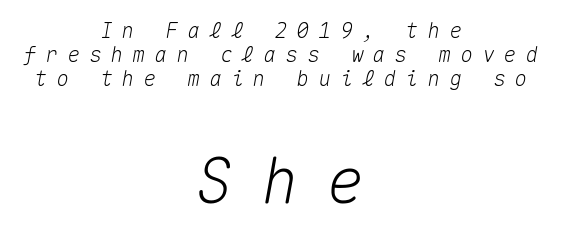
The words here are not underlined. Both edges are ragged and mirror each other, which tells us the setting is centered. The letters are slanted; this is an italic face. Look at the glyph heights: the lower group is clearly the bigger setting. Display-style spreading of the glyphs; the letterfit is very open.
